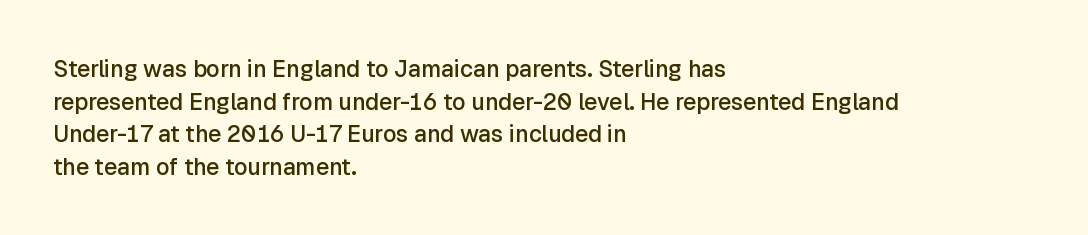
Q: Is the text bold? A: Semi-bold.
Q: Is the text italic (slanted)? A: No, it is upright.
Q: Is the text underlined? A: No.
Q: How is the paragraph aligned? A: Left-aligned.
Q: Is the spacing between letters normal or unusually wide? A: Normal.
Q: Is the spacing between lines tight, normal or loose? A: Normal.
